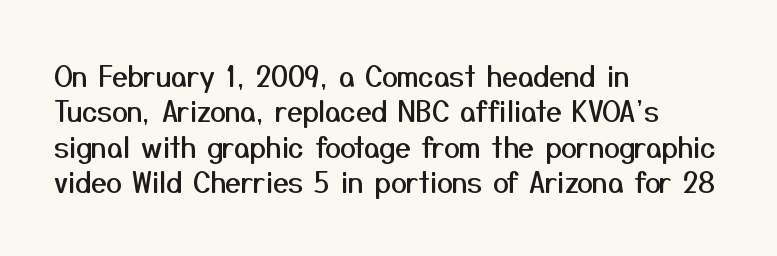
Q: Is the text italic (slanted)? A: No, it is upright.
Q: Is the typeface a serif or a sans-serif typeface? A: Sans-serif.
Q: Is the text underlined? A: No.
Q: How is the paragraph aligned? A: Left-aligned.
Q: Is the spacing between letters normal or unusually wide? A: Normal.
Q: Is the spacing between lines tight, normal or loose? A: Normal.
Q: Width (condensed, normal, or wide)? A: Normal.
Q: Stroke contrast? A: Medium.
Q: x-height? A: Medium.
Q: Monospaced? A: No.
